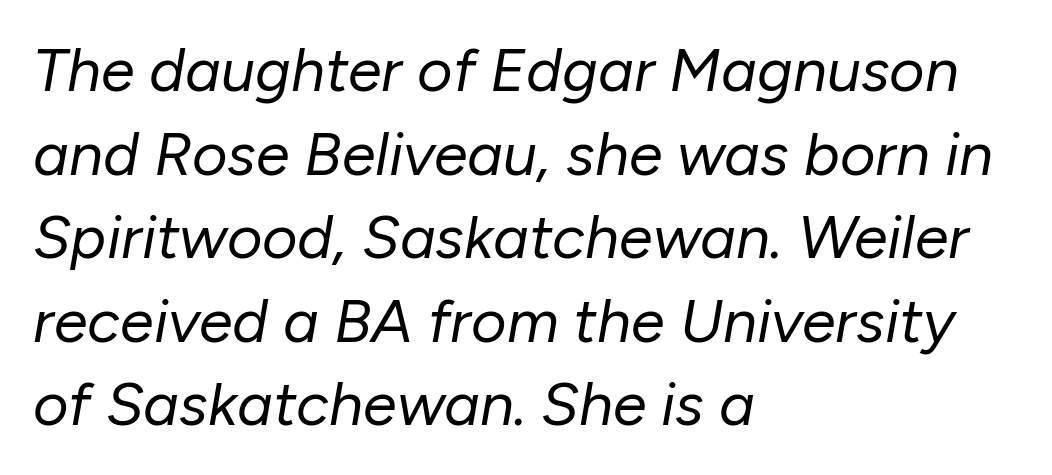
{"italic": "yes", "lean": "right", "slant_degrees": 10, "bold": "no", "weight": "regular", "width": "normal", "stroke_contrast": "low", "x_height": "medium", "monospaced": "no", "underline": "no", "align": "left", "line_spacing": "normal", "line_spacing_ratio": 1.37, "letter_spacing": "normal", "letter_spacing_em": 0.0, "glyph_px": 61}
